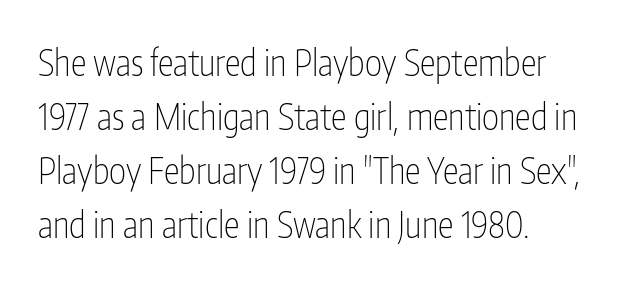
Q: Is the text bold? A: No.
Q: Is the text italic (slanted)? A: No, it is upright.
Q: Is the typeface a serif or a sans-serif typeface? A: Sans-serif.
Q: Is the text underlined? A: No.
Q: Is the spacing between letters normal or unusually wide? A: Normal.
Q: Is the spacing between lines tight, normal or loose? A: Normal.
Q: Width (condensed, normal, or wide)? A: Condensed.
Q: Stroke contrast? A: Low.
Q: x-height? A: Medium.
Q: Monospaced? A: No.
